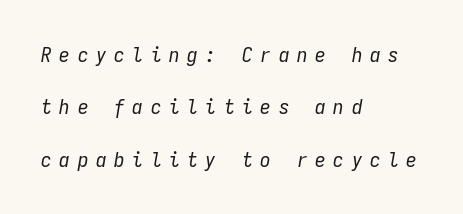
Casual observation: everything's shoved over to the left. A bare baseline throughout the passage. Tall strokes in this sample are angled rather than plumb. Whoever set this chose breathing room over compactness in the vertical rhythm.
